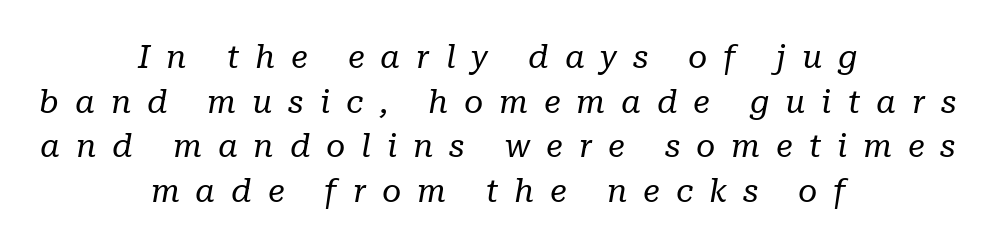
The image shows 33 px regular-weight serif type, italic (leaning right); set centered, normal line spacing (1.35x), unusually wide letter spacing (+0.48 em), not underlined; low stroke contrast and a medium x-height.
